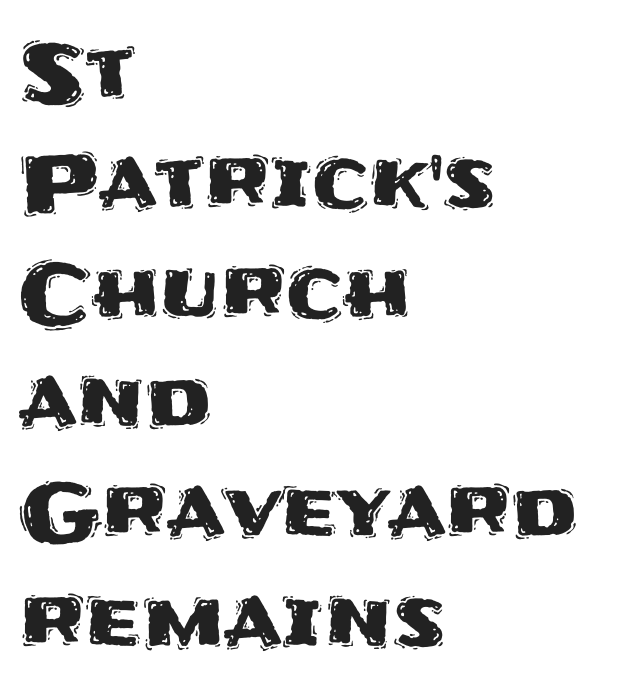
Notice how descenders clear the ascenders below comfortably — that's standard leading. In terms of posture, this sample is upright. The face used here is a sans, in the tradition of grotesques and geometrics. Does extra space separate the letters? No, they use regular spacing.
